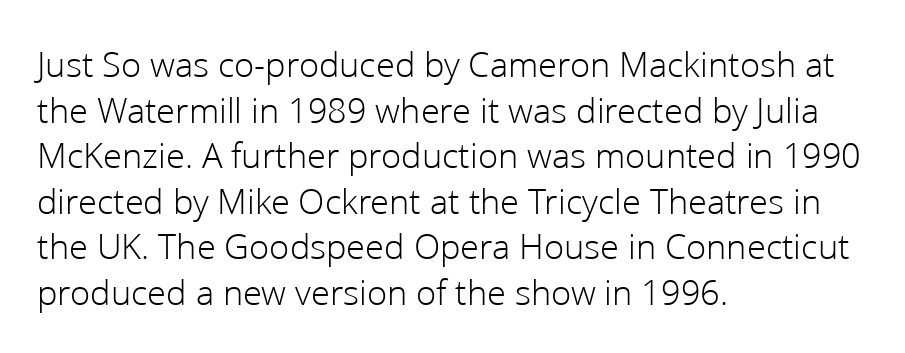
{"serif": "no", "italic": "no", "bold": "no", "weight": "light", "width": "normal", "stroke_contrast": "low", "x_height": "medium", "monospaced": "no", "underline": "no", "align": "left", "line_spacing_ratio": 1.23, "letter_spacing": "normal", "letter_spacing_em": 0.0, "glyph_px": 37}
